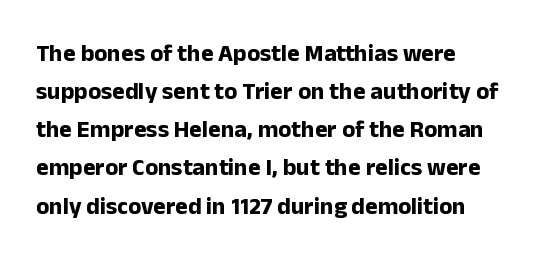
{"italic": "no", "bold": "yes", "underline": "no", "align": "left", "line_spacing": "normal", "line_spacing_ratio": 1.59, "letter_spacing": "normal", "letter_spacing_em": 0.0, "glyph_px": 24}
